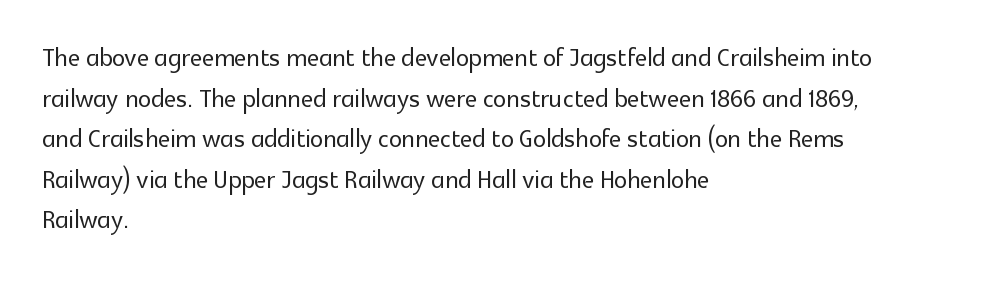
{"serif": "no", "italic": "no", "width": "normal", "x_height": "medium", "monospaced": "no", "underline": "no", "align": "left", "line_spacing_ratio": 1.23, "letter_spacing": "normal", "letter_spacing_em": 0.0, "glyph_px": 33}
